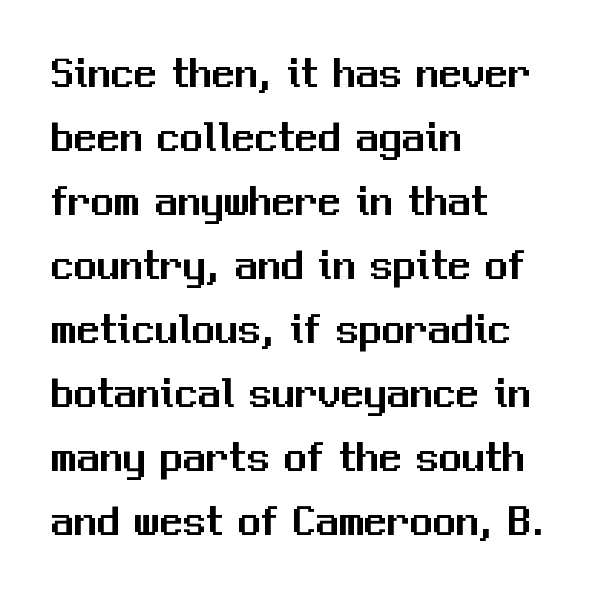
The image shows 46 px sans-serif type, upright; set left-aligned, normal line spacing (1.39x), normal letter spacing, not underlined; medium stroke contrast and a medium x-height.
